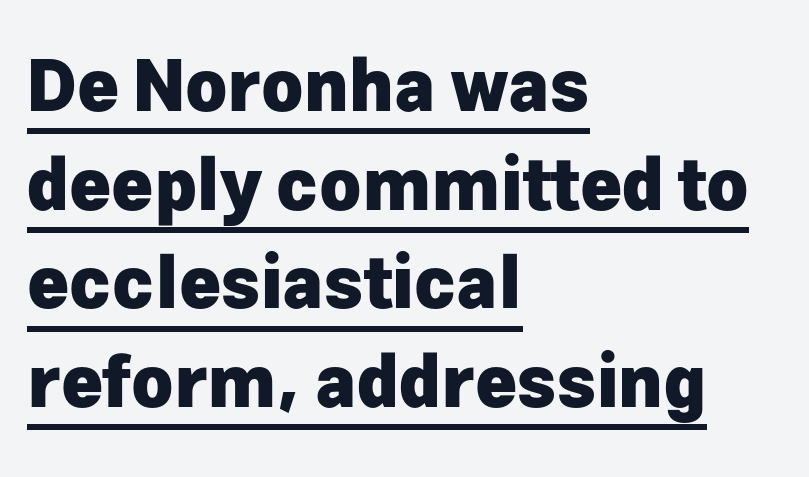
The image shows 71 px heavy sans-serif type, upright; set left-aligned, normal line spacing (1.39x), normal letter spacing, underlined; low stroke contrast and a medium x-height.
